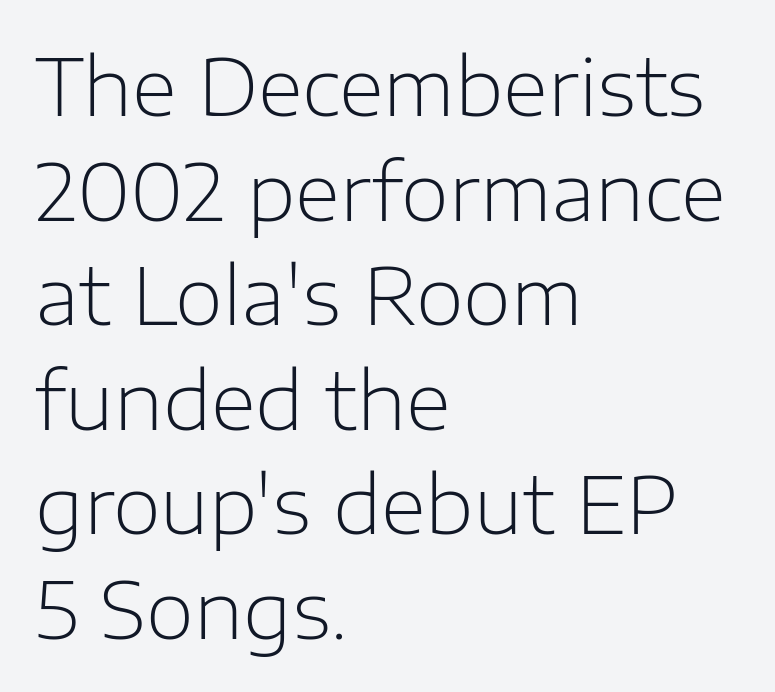
Q: Is the text bold? A: No.
Q: Is the text italic (slanted)? A: No, it is upright.
Q: Is the typeface a serif or a sans-serif typeface? A: Sans-serif.
Q: Is the text underlined? A: No.
Q: How is the paragraph aligned? A: Left-aligned.
Q: Is the spacing between letters normal or unusually wide? A: Normal.
Q: Is the spacing between lines tight, normal or loose? A: Normal.
Q: Width (condensed, normal, or wide)? A: Normal.
Q: Stroke contrast? A: Low.
Q: x-height? A: Medium.
Q: Monospaced? A: No.
